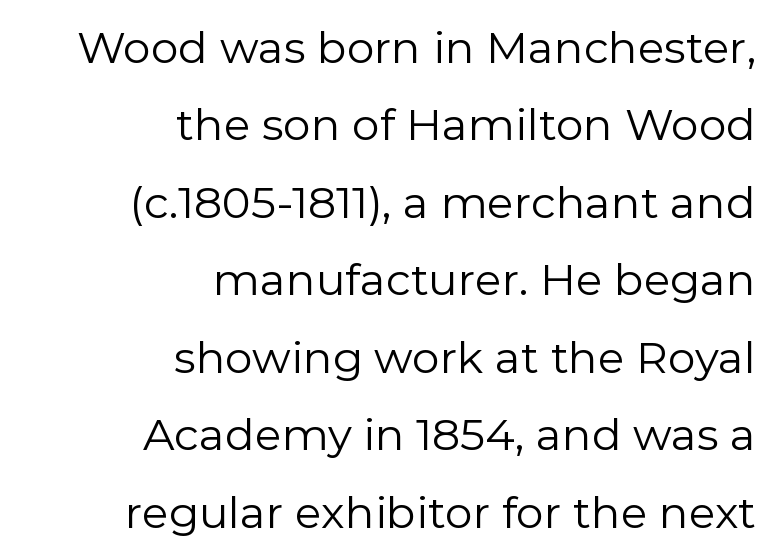
{"serif": "no", "italic": "no", "bold": "no", "weight": "regular", "width": "normal", "stroke_contrast": "low", "x_height": "medium", "monospaced": "no", "underline": "no", "align": "right", "line_spacing_ratio": 1.76, "letter_spacing": "normal", "letter_spacing_em": 0.0, "glyph_px": 44}
